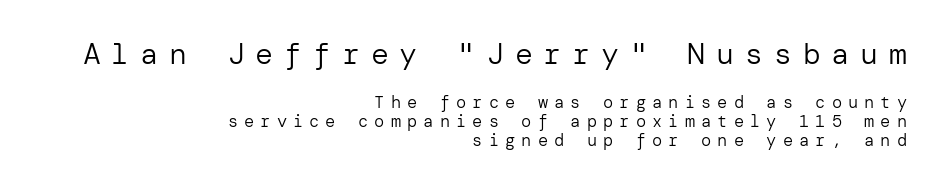
Check the space under the baseline: it is left empty. The space between consecutive lines is stingy. Is this a heavy cut? Hardly; it is regular or lighter. How are the letters spaced? Widely, with obvious added tracking. Which margin do the lines hug? The right one — the left edge is uneven.
